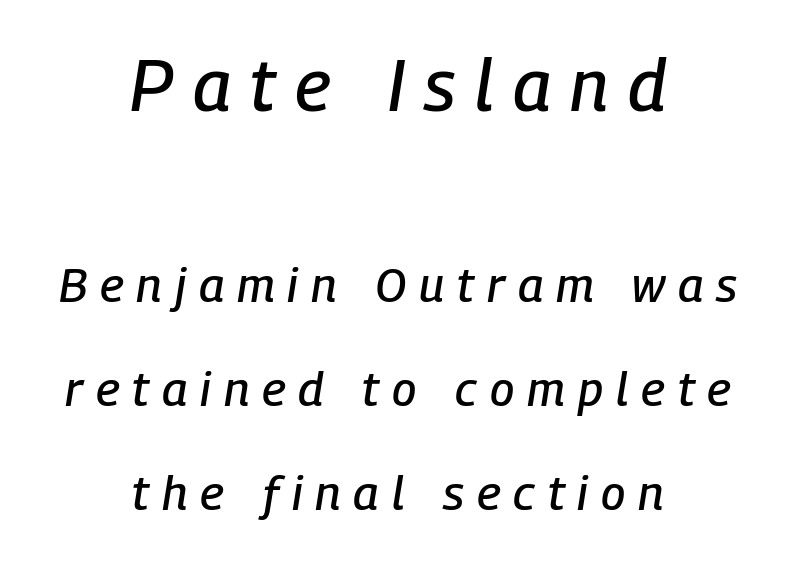
Q: Is the text italic (slanted)? A: Yes, it leans right by about 9 degrees.
Q: Is the text underlined? A: No.
Q: How is the paragraph aligned? A: Centered.
Q: Is the spacing between letters normal or unusually wide? A: Unusually wide.
Q: Is the spacing between lines tight, normal or loose? A: Loose.
Q: Which block of text is set in a larger size, the first (top) or the second (bottom)? A: The first (top) one.
Q: Width (condensed, normal, or wide)? A: Condensed.
Q: Stroke contrast? A: Low.
Q: x-height? A: Medium.
Q: Monospaced? A: No.
